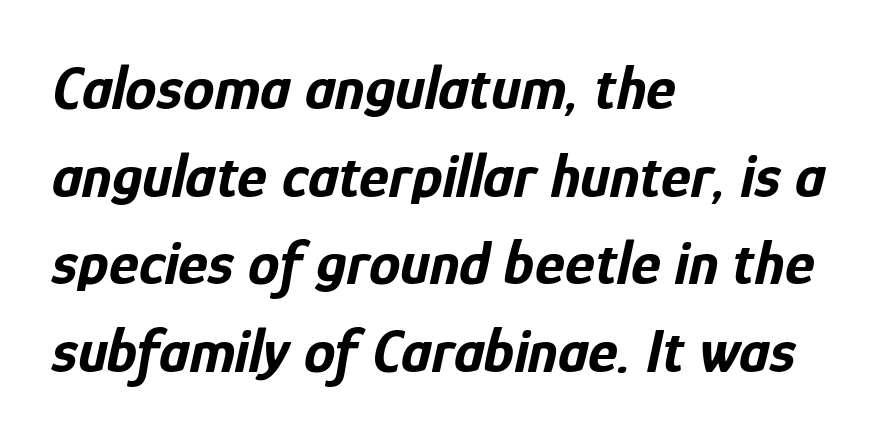
Q: Is the text bold? A: Yes.
Q: Is the text italic (slanted)? A: Yes, it leans right by about 12 degrees.
Q: Is the text underlined? A: No.
Q: How is the paragraph aligned? A: Left-aligned.
Q: Is the spacing between letters normal or unusually wide? A: Normal.
Q: Is the spacing between lines tight, normal or loose? A: Normal.
Q: Width (condensed, normal, or wide)? A: Condensed.
Q: Stroke contrast? A: Low.
Q: x-height? A: Medium.
Q: Monospaced? A: No.
